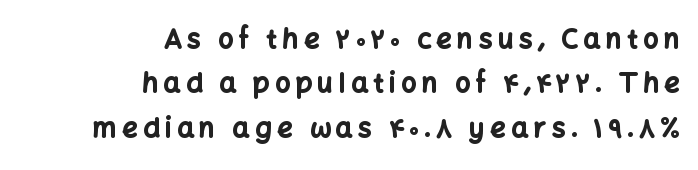
Chunky letters — that's bold for sure. Notice how the passage keeps a crisp vertical edge on the right only. The gaps between neighbouring characters are conspicuously large. Notice how descenders clear the ascenders below comfortably — that's standard leading. Unmarked baselines from the first word to the last.
